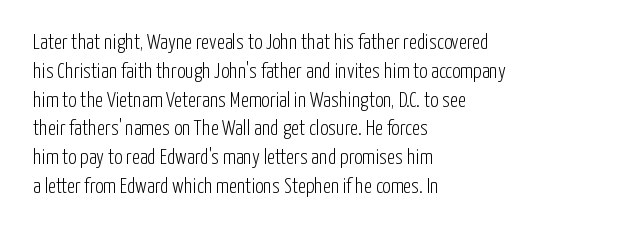
Each new line begins a customary step beneath the previous one. Stems here are at most as thick as an everyday book face. Words appear dense and cohesive because spacing is normal. Descenders hang freely into open space. The axis of the letterforms is exactly vertical.
